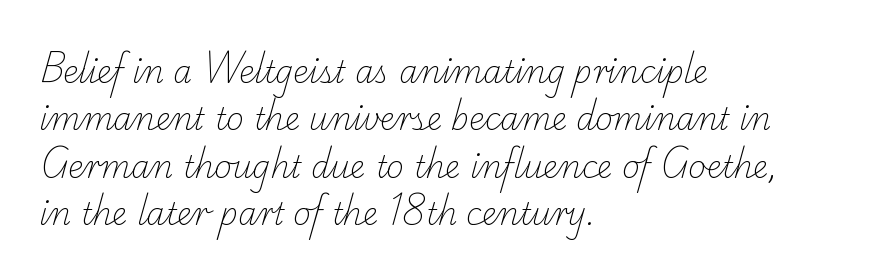
Letter spacing: default. Think of a printed novel: that variable character pitch is what you see here. This rendering uses left alignment, leaving the right contour irregular. Bold? No — there's no thickening of the strokes. Type style note: has serifs. The baseline area is clear.
